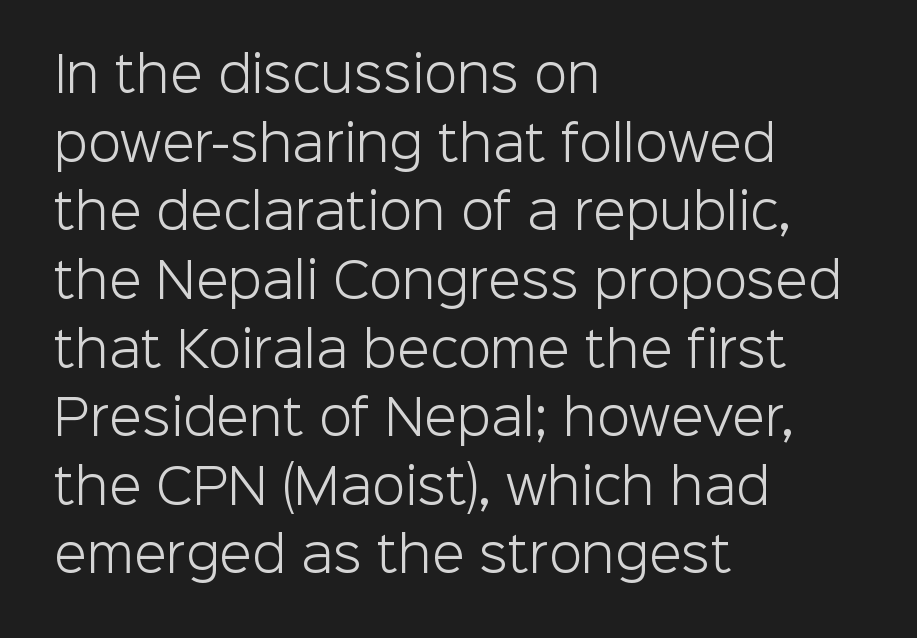
The image shows 48 px light sans-serif type, upright; set left-aligned, normal line spacing (1.43x), normal letter spacing, not underlined; low stroke contrast and a medium x-height.
